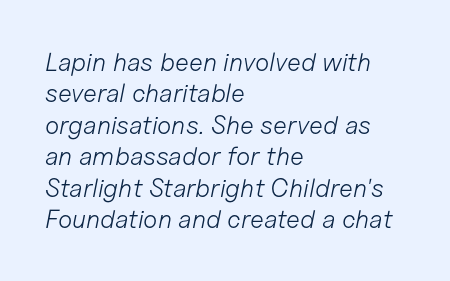
Nothing unusual about the tracking: characters are spaced as the font intends. The passage shown is not underscored anywhere. The strokes carry an ordinary text weight at most. Italic? Definitely — the glyphs are oblique.
